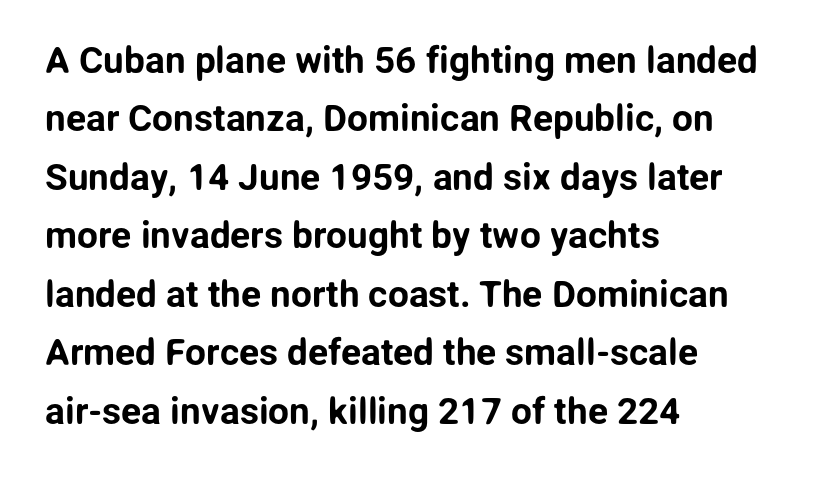
{"serif": "no", "italic": "no", "width": "normal", "stroke_contrast": "low", "x_height": "medium", "monospaced": "no", "underline": "no", "align": "left", "line_spacing": "normal", "line_spacing_ratio": 1.58, "letter_spacing": "normal", "letter_spacing_em": 0.0, "glyph_px": 37}
